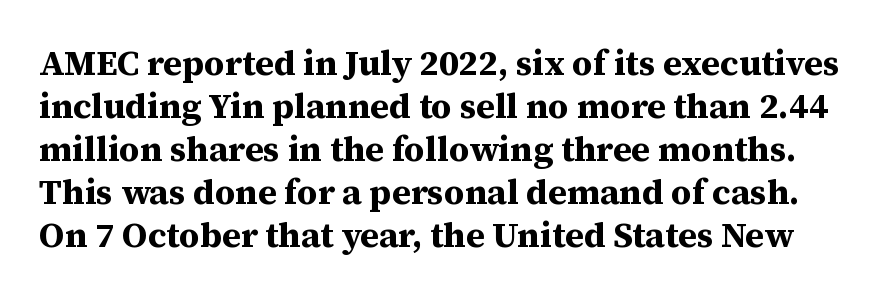
Q: Is the text bold? A: Yes.
Q: Is the text italic (slanted)? A: No, it is upright.
Q: Is the typeface a serif or a sans-serif typeface? A: Serif.
Q: Is the text underlined? A: No.
Q: Is the spacing between letters normal or unusually wide? A: Normal.
Q: Width (condensed, normal, or wide)? A: Normal.
Q: Stroke contrast? A: Medium.
Q: x-height? A: Medium.
Q: Monospaced? A: No.
